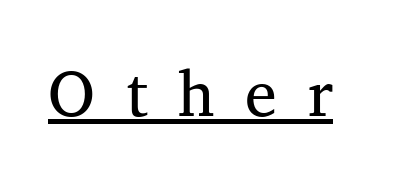
The image shows 64 px regular-weight serif type, upright; set unusually wide letter spacing (+0.48 em), underlined; medium stroke contrast and a medium x-height.
